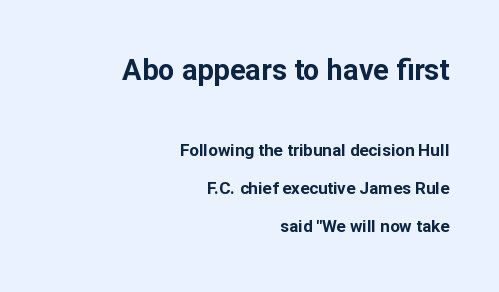
The image shows 29 px bold sans-serif type, upright; set right-aligned, loose line spacing (2.23x), normal letter spacing, not underlined; the first (top) block is 1.71x larger; low stroke contrast and a medium x-height.
